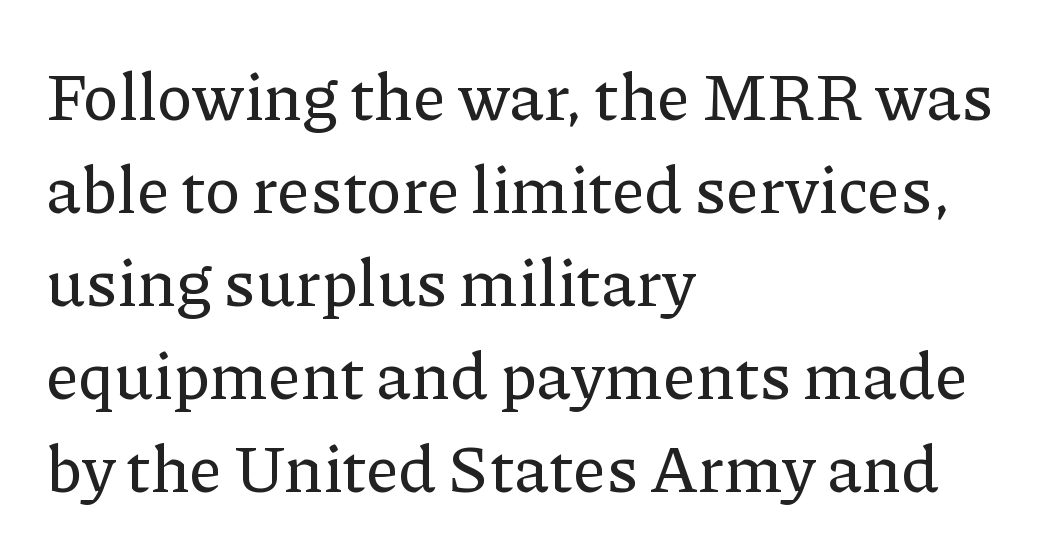
The passage shown is typed in a proportional face where columns would drift. This rendering uses left alignment, leaving the right contour irregular. Spacing between characters is what you'd get straight out of the box. Regarding leading, the lines here are spaced in the standard way. Type style note: has serifs. Any mark beneath the type? The region is blank.
